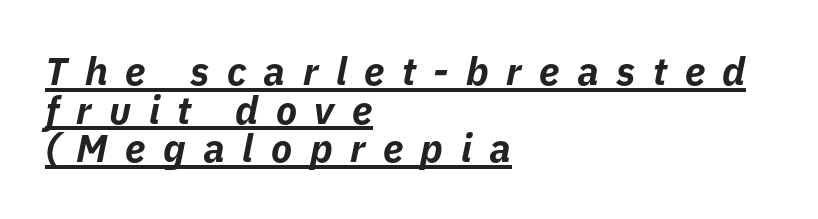
Q: Is the text bold? A: Yes.
Q: Is the text italic (slanted)? A: Yes, it leans right by about 11 degrees.
Q: Is the text underlined? A: Yes.
Q: How is the paragraph aligned? A: Left-aligned.
Q: Is the spacing between letters normal or unusually wide? A: Unusually wide.
Q: Is the spacing between lines tight, normal or loose? A: Tight.
Q: Width (condensed, normal, or wide)? A: Normal.
Q: Stroke contrast? A: Low.
Q: x-height? A: Medium.
Q: Monospaced? A: No.
